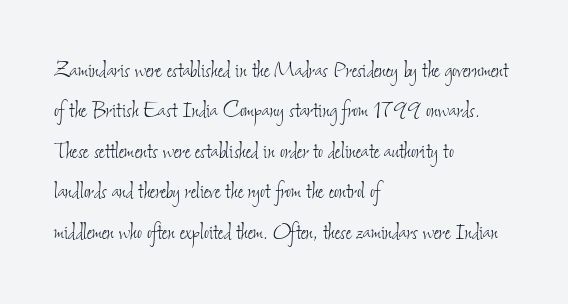
The image shows 27 px text type; set left-aligned, normal line spacing (1.5x), normal letter spacing, not underlined.
